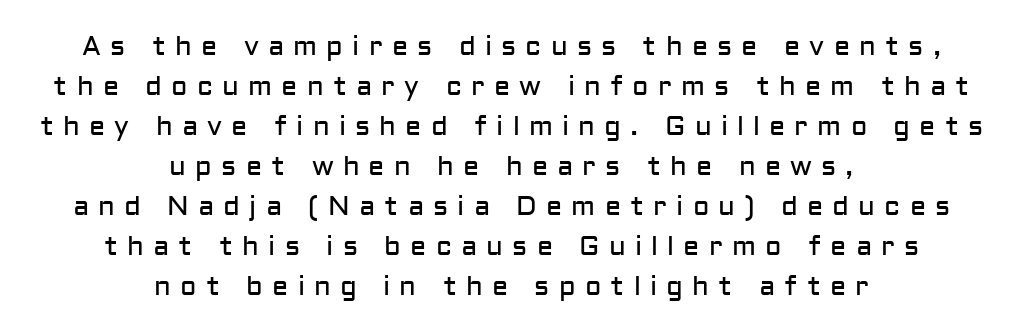
The image shows 27 px text type, upright; set centered, normal line spacing (1.48x), unusually wide letter spacing (+0.34 em), not underlined.
